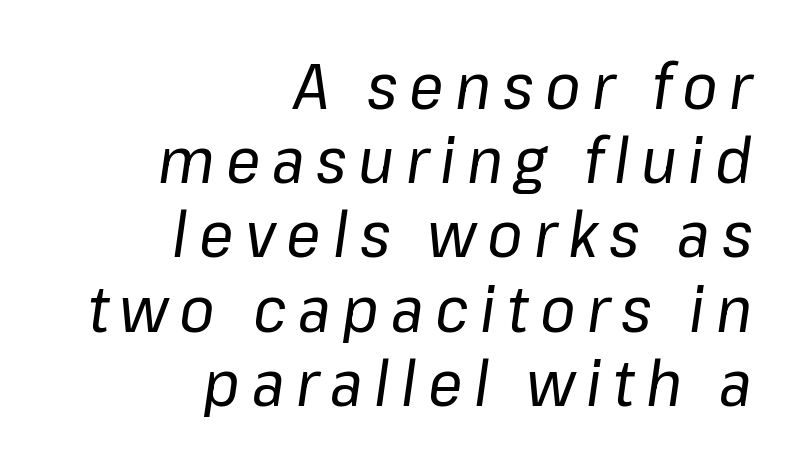
Q: Is the text bold? A: No.
Q: Is the text italic (slanted)? A: Yes, it leans right by about 8 degrees.
Q: Is the text underlined? A: No.
Q: How is the paragraph aligned? A: Right-aligned.
Q: Width (condensed, normal, or wide)? A: Normal.
Q: Stroke contrast? A: Low.
Q: x-height? A: Medium.
Q: Monospaced? A: No.
